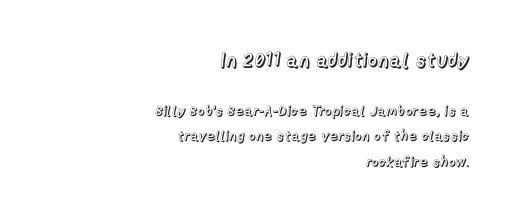
Q: Is the text italic (slanted)? A: Yes.
Q: Is the text underlined? A: No.
Q: How is the paragraph aligned? A: Right-aligned.
Q: Is the spacing between letters normal or unusually wide? A: Normal.
Q: Which block of text is set in a larger size, the first (top) or the second (bottom)? A: The first (top) one.
